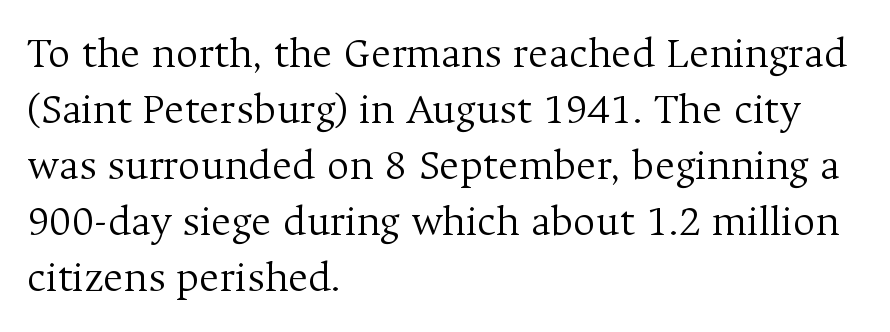
{"serif": "yes", "italic": "no", "bold": "no", "weight": "light", "width": "normal", "stroke_contrast": "medium", "x_height": "medium", "monospaced": "no", "underline": "no", "align": "left", "line_spacing": "normal", "line_spacing_ratio": 1.27, "letter_spacing": "normal", "letter_spacing_em": 0.0, "glyph_px": 44}
